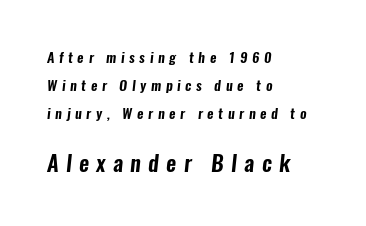
The image shows 22 px text type; set left-aligned, loose line spacing (1.99x), unusually wide letter spacing (+0.33 em), not underlined; the second (bottom) block is 1.57x larger.
